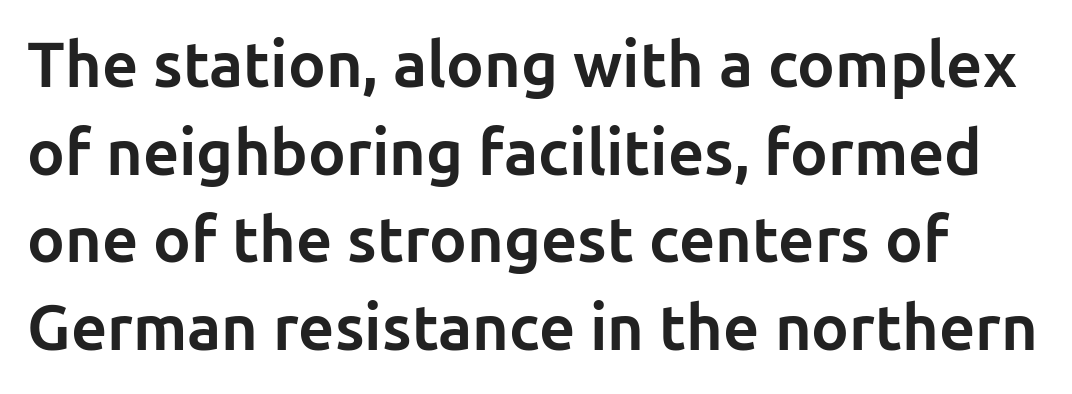
The image shows 63 px bold sans-serif type, upright; set normal line spacing (1.39x), normal letter spacing, not underlined; low stroke contrast and a medium x-height.
